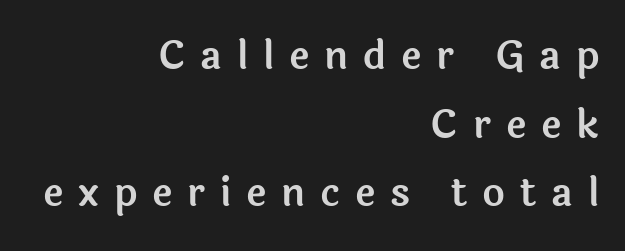
The image shows 39 px sans-serif type, upright; set right-aligned, line spacing 1.76x, unusually wide letter spacing (+0.38 em), not underlined; a medium x-height.
